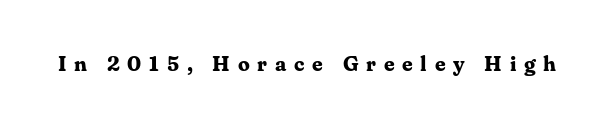
Q: Is the text bold? A: Yes.
Q: Is the text italic (slanted)? A: No, it is upright.
Q: Is the text underlined? A: No.
Q: Is the spacing between letters normal or unusually wide? A: Unusually wide.
